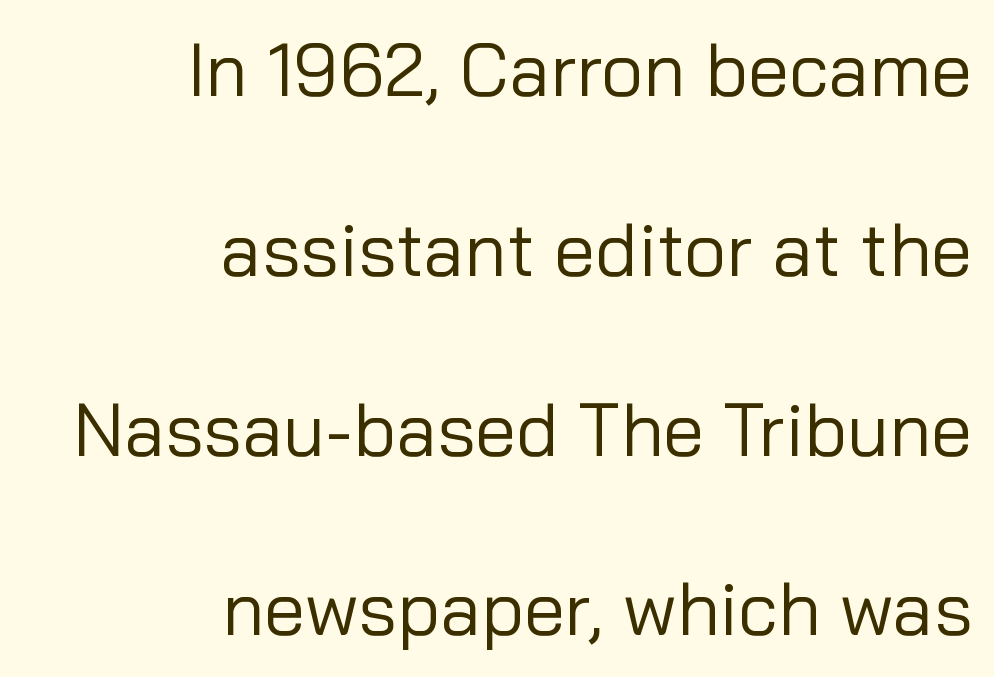
The image shows 74 px regular-weight sans-serif type, upright; set right-aligned, loose line spacing (2.43x), normal letter spacing, not underlined; low stroke contrast and a medium x-height.
